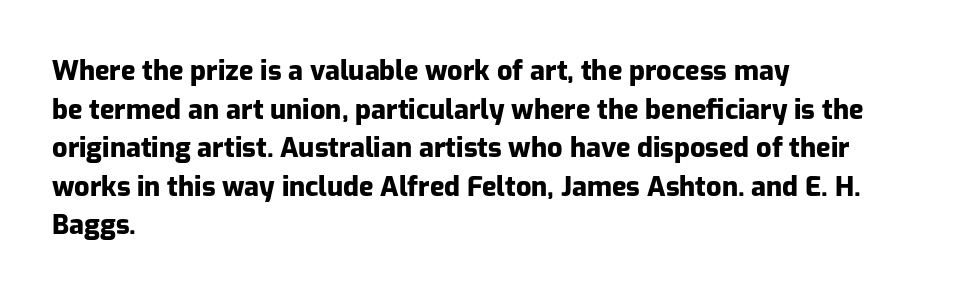
{"italic": "no", "bold": "yes", "underline": "no", "align": "left", "line_spacing": "normal", "line_spacing_ratio": 1.43, "letter_spacing": "normal", "letter_spacing_em": 0.0, "glyph_px": 27}
